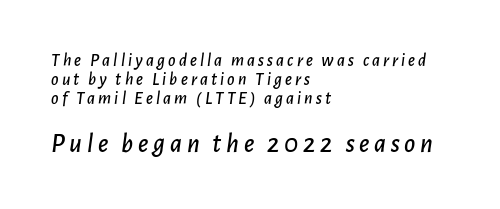
The image shows 27 px text type, italic (leaning right); set left-aligned, tight line spacing (1.06x), not underlined; the second (bottom) block is 1.5x larger.
